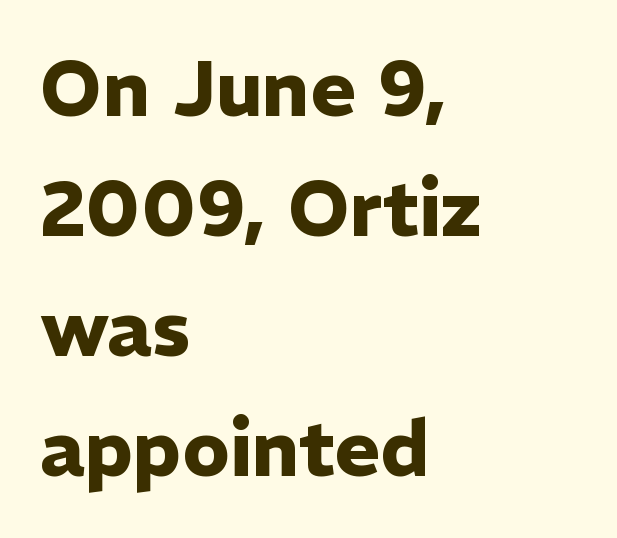
Q: Is the text bold? A: Yes.
Q: Is the text italic (slanted)? A: No, it is upright.
Q: Is the typeface a serif or a sans-serif typeface? A: Sans-serif.
Q: Is the text underlined? A: No.
Q: How is the paragraph aligned? A: Left-aligned.
Q: Is the spacing between letters normal or unusually wide? A: Normal.
Q: Is the spacing between lines tight, normal or loose? A: Normal.
Q: Width (condensed, normal, or wide)? A: Normal.
Q: Stroke contrast? A: Low.
Q: x-height? A: Medium.
Q: Monospaced? A: No.
